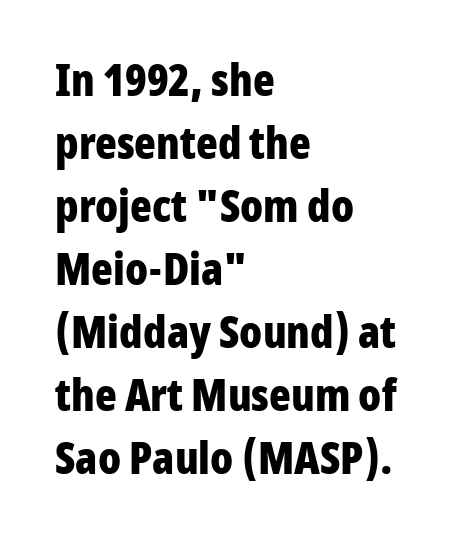
{"serif": "no", "italic": "no", "bold": "yes", "weight": "bold", "width": "condensed", "stroke_contrast": "low", "x_height": "medium", "monospaced": "no", "underline": "no", "align": "left", "line_spacing": "normal", "line_spacing_ratio": 1.4, "letter_spacing": "normal", "letter_spacing_em": 0.0, "glyph_px": 45}
